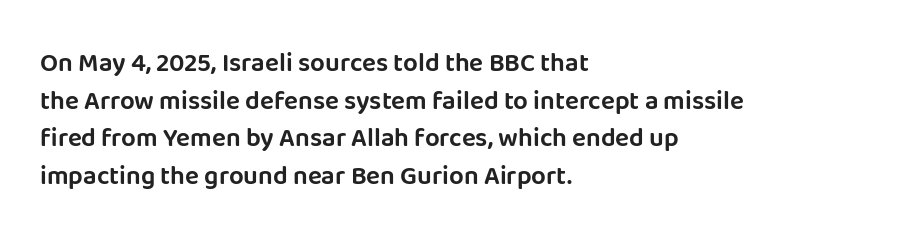
Which margin do the lines hug? The left one — the right edge is uneven. This sample uses plain, unmodified letter spacing. Glance below the letters and you will spot only blank space. Baseline-to-baseline distance is the conventional proportion of letter height.
